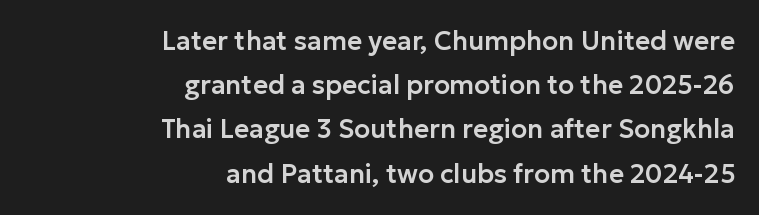
The image shows 26 px text type, upright; set right-aligned, normal line spacing (1.7x), normal letter spacing, not underlined.
